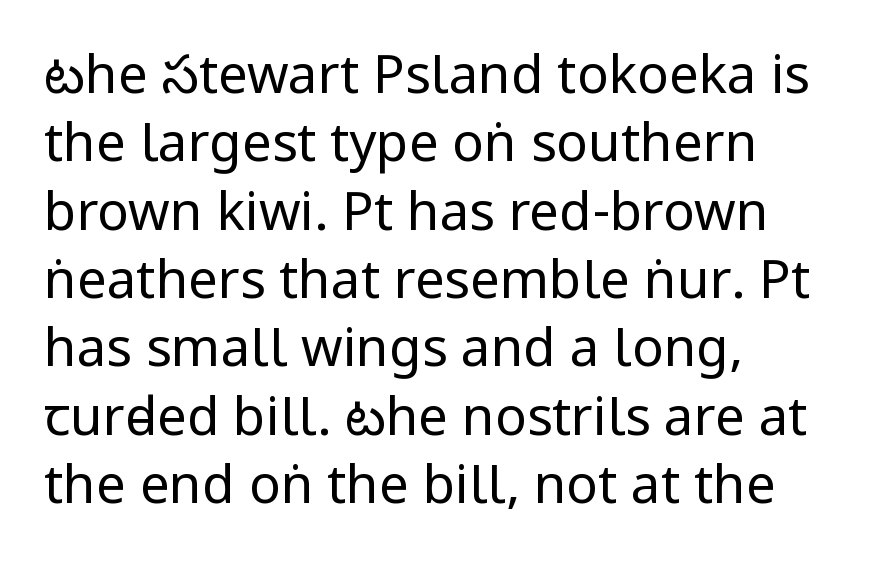
Q: Is the text bold? A: No.
Q: Is the text italic (slanted)? A: No, it is upright.
Q: Is the typeface a serif or a sans-serif typeface? A: Sans-serif.
Q: Is the text underlined? A: No.
Q: How is the paragraph aligned? A: Left-aligned.
Q: Is the spacing between letters normal or unusually wide? A: Normal.
Q: Is the spacing between lines tight, normal or loose? A: Normal.
Q: Width (condensed, normal, or wide)? A: Condensed.
Q: Stroke contrast? A: Low.
Q: x-height? A: Large.
Q: Monospaced? A: No.
